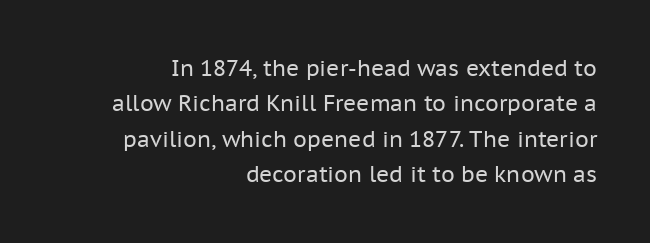
Q: Is the text bold? A: No.
Q: Is the text italic (slanted)? A: No, it is upright.
Q: Is the text underlined? A: No.
Q: How is the paragraph aligned? A: Right-aligned.
Q: Is the spacing between letters normal or unusually wide? A: Normal.
Q: Is the spacing between lines tight, normal or loose? A: Normal.
